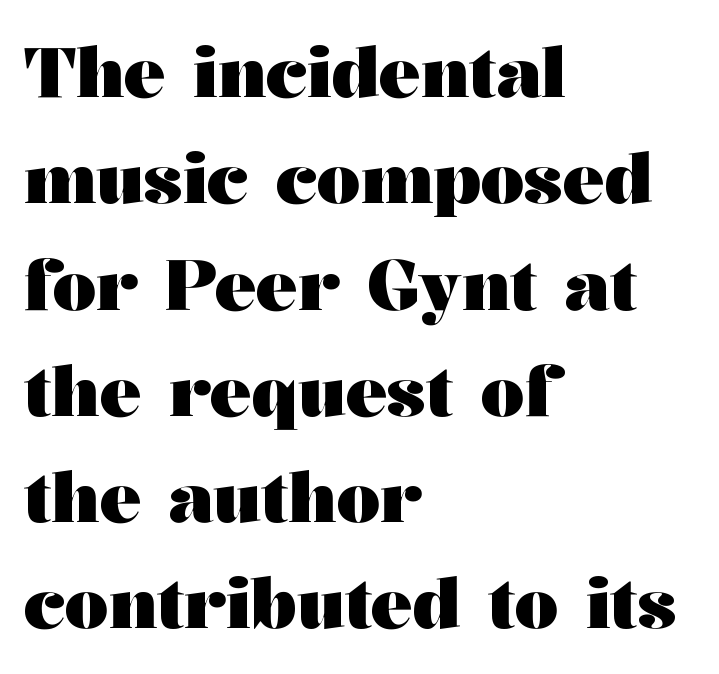
{"serif": "yes", "italic": "no", "bold": "yes", "weight": "heavy", "width": "wide", "stroke_contrast": "medium", "x_height": "medium", "monospaced": "no", "underline": "no", "align": "left", "line_spacing": "normal", "line_spacing_ratio": 1.54, "letter_spacing": "normal", "letter_spacing_em": 0.0, "glyph_px": 69}
